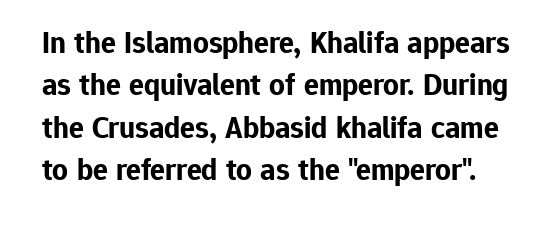
{"serif": "no", "italic": "no", "bold": "yes", "weight": "bold", "width": "normal", "stroke_contrast": "low", "x_height": "medium", "monospaced": "no", "underline": "no", "line_spacing": "normal", "line_spacing_ratio": 1.37, "letter_spacing": "normal", "letter_spacing_em": 0.0, "glyph_px": 31}
